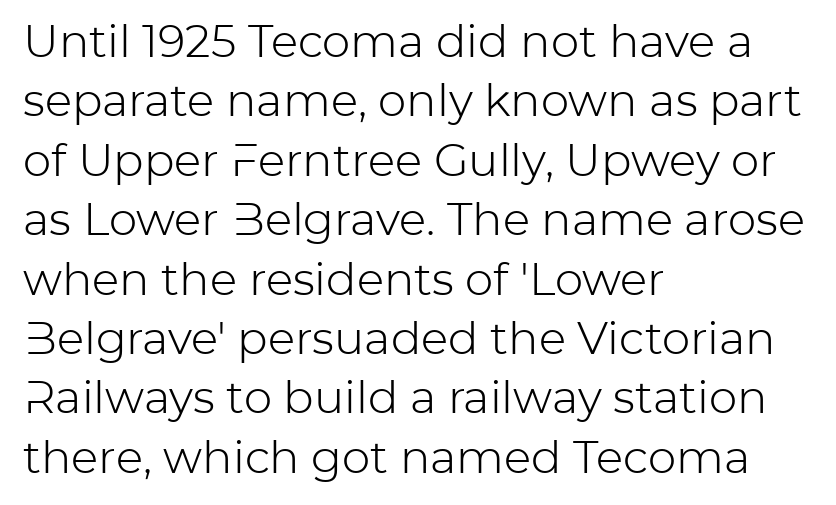
Q: Is the text bold? A: No.
Q: Is the text italic (slanted)? A: No, it is upright.
Q: Is the typeface a serif or a sans-serif typeface? A: Sans-serif.
Q: Is the text underlined? A: No.
Q: How is the paragraph aligned? A: Left-aligned.
Q: Is the spacing between letters normal or unusually wide? A: Normal.
Q: Is the spacing between lines tight, normal or loose? A: Normal.
Q: Width (condensed, normal, or wide)? A: Normal.
Q: Stroke contrast? A: Low.
Q: x-height? A: Medium.
Q: Monospaced? A: No.
